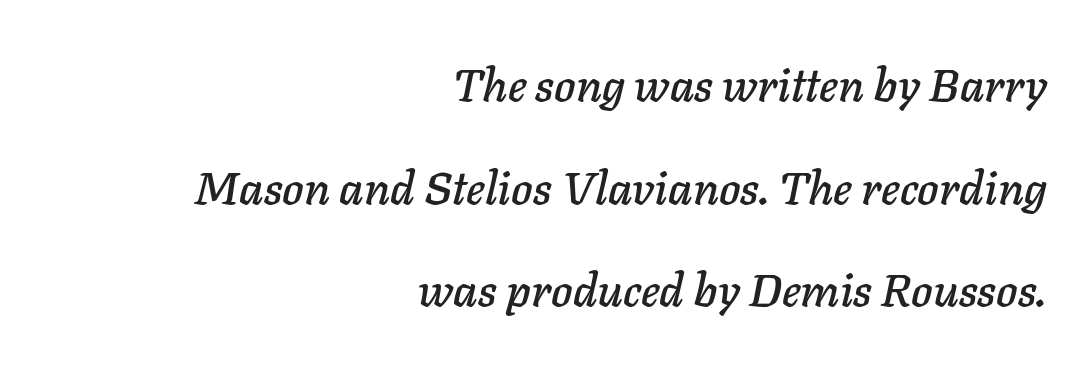
The image shows 46 px text type, italic (leaning right); set right-aligned, loose line spacing (2.23x), normal letter spacing, not underlined; low stroke contrast and a medium x-height.
